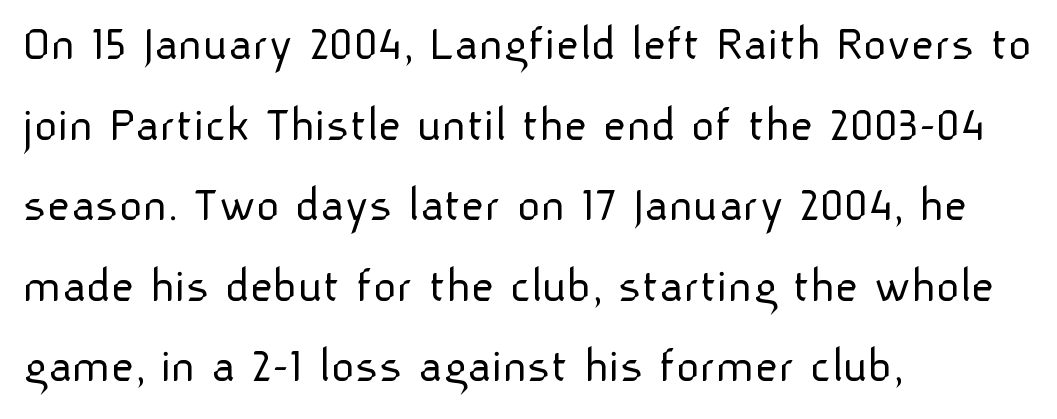
The image shows 51 px light sans-serif type, upright; set left-aligned, normal line spacing (1.58x), normal letter spacing, not underlined; low stroke contrast and a medium x-height.
